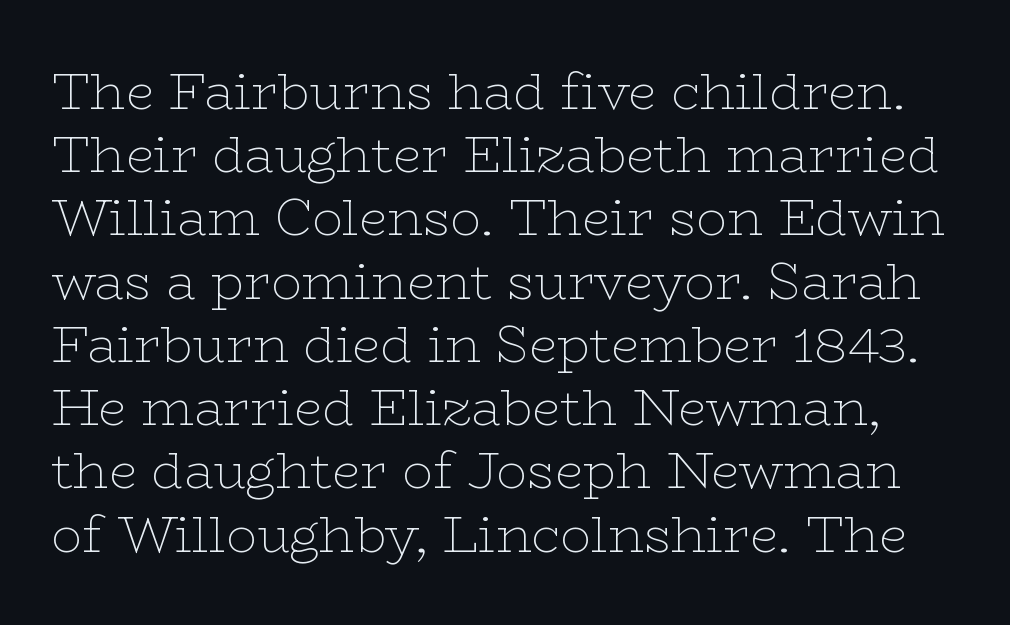
Q: Is the text bold? A: No.
Q: Is the text italic (slanted)? A: No, it is upright.
Q: Is the typeface a serif or a sans-serif typeface? A: Serif.
Q: Is the text underlined? A: No.
Q: Is the spacing between letters normal or unusually wide? A: Normal.
Q: Width (condensed, normal, or wide)? A: Wide.
Q: Stroke contrast? A: Low.
Q: x-height? A: Medium.
Q: Monospaced? A: No.
